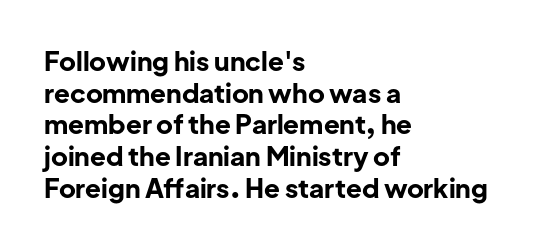
Q: Is the text bold? A: Yes.
Q: Is the text italic (slanted)? A: No, it is upright.
Q: Is the text underlined? A: No.
Q: How is the paragraph aligned? A: Left-aligned.
Q: Is the spacing between letters normal or unusually wide? A: Normal.
